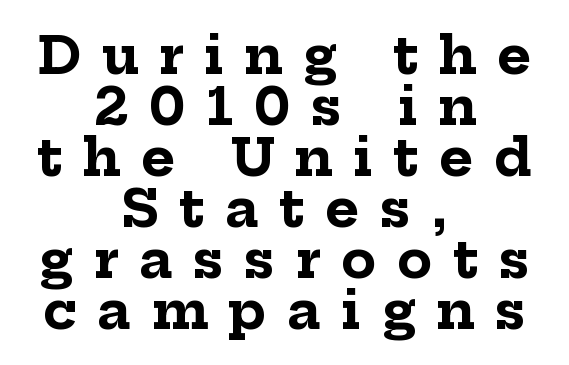
{"serif": "yes", "italic": "no", "bold": "yes", "weight": "bold", "width": "normal", "stroke_contrast": "low", "x_height": "medium", "monospaced": "no", "underline": "no", "align": "center", "line_spacing": "tight", "line_spacing_ratio": 0.98, "letter_spacing": "wide", "letter_spacing_em": 0.39, "glyph_px": 52}
